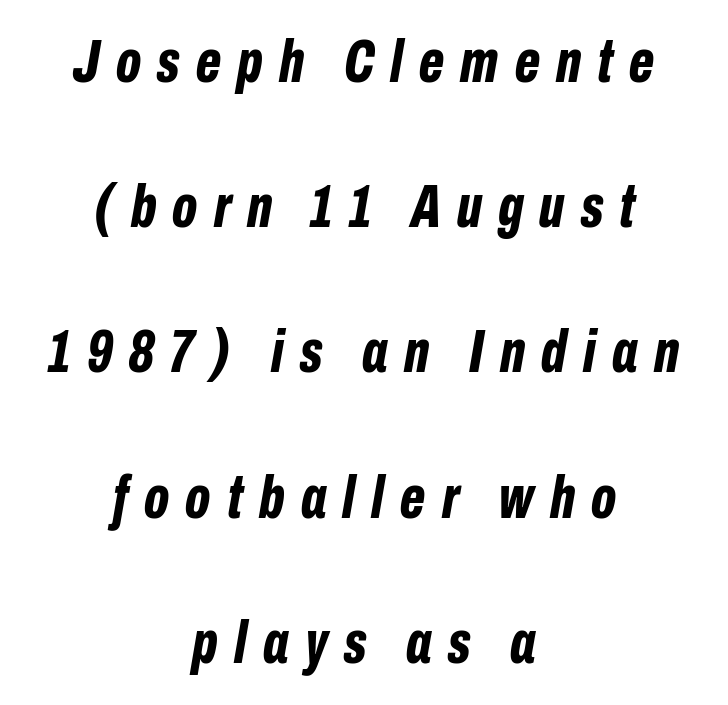
The image shows 60 px bold, condensed type, italic (leaning right); set centered, loose line spacing (2.42x), unusually wide letter spacing (+0.27 em), not underlined; low stroke contrast and a medium x-height.
